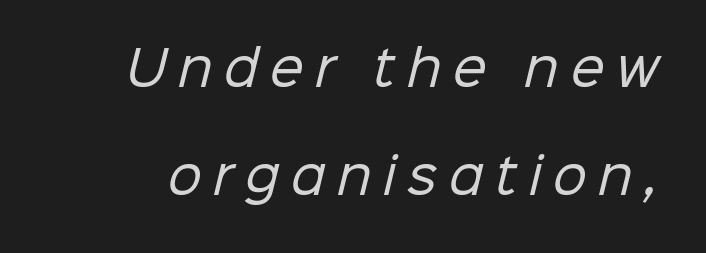
{"serif": "no", "bold": "no", "weight": "regular", "width": "normal", "stroke_contrast": "low", "x_height": "medium", "monospaced": "no", "underline": "no", "line_spacing": "loose", "line_spacing_ratio": 2.25, "letter_spacing": "wide", "letter_spacing_em": 0.24, "glyph_px": 48}
